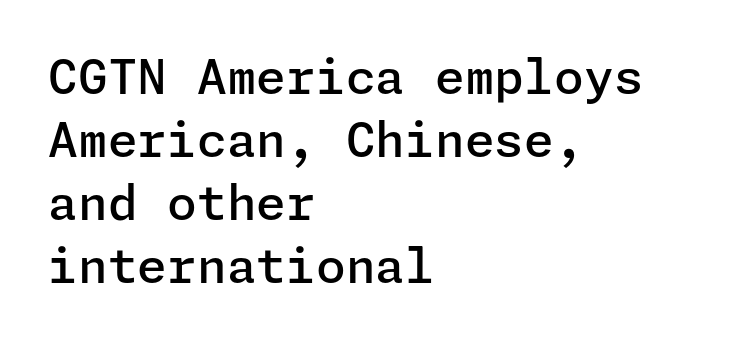
{"serif": "no", "italic": "no", "bold": "semi", "weight": "semibold", "width": "normal", "stroke_contrast": "low", "x_height": "medium", "underline": "no", "align": "left", "line_spacing": "normal", "line_spacing_ratio": 1.31, "letter_spacing": "normal", "letter_spacing_em": 0.0, "glyph_px": 48}
